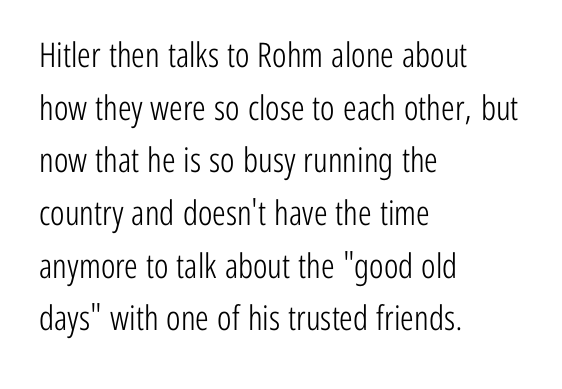
{"serif": "no", "italic": "no", "bold": "no", "weight": "light", "width": "condensed", "stroke_contrast": "low", "x_height": "medium", "monospaced": "no", "underline": "no", "align": "left", "line_spacing": "normal", "line_spacing_ratio": 1.55, "letter_spacing": "normal", "letter_spacing_em": 0.0, "glyph_px": 34}
